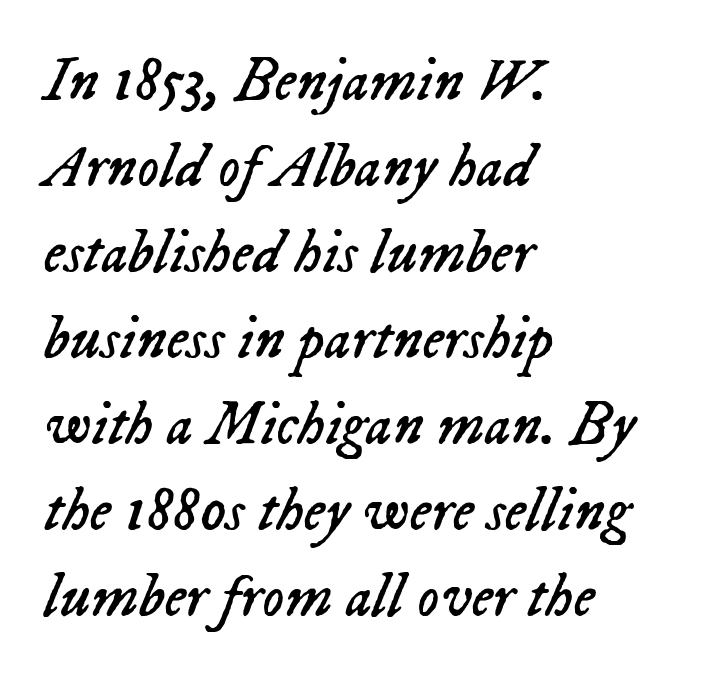
The image shows 61 px regular-weight type, italic (leaning right); set left-aligned, normal line spacing (1.41x), normal letter spacing, not underlined; low stroke contrast and a medium x-height.
